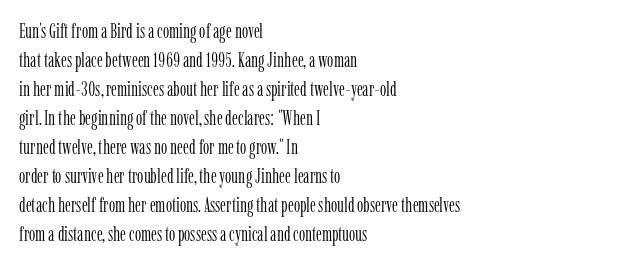
Q: Is the text bold? A: No.
Q: Is the text italic (slanted)? A: No, it is upright.
Q: Is the text underlined? A: No.
Q: How is the paragraph aligned? A: Left-aligned.
Q: Is the spacing between letters normal or unusually wide? A: Normal.
Q: Is the spacing between lines tight, normal or loose? A: Normal.
